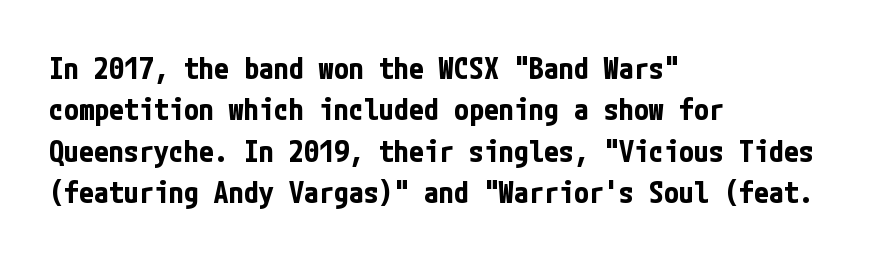
The image shows 30 px bold, condensed sans-serif type, upright; set left-aligned, normal line spacing (1.38x), normal letter spacing, not underlined; low stroke contrast and a medium x-height.
